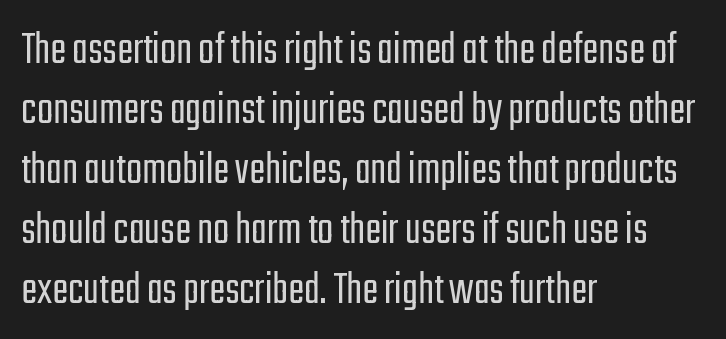
The image shows 48 px light, condensed sans-serif type, upright; set left-aligned, normal line spacing (1.25x), normal letter spacing, not underlined; low stroke contrast and a medium x-height.
